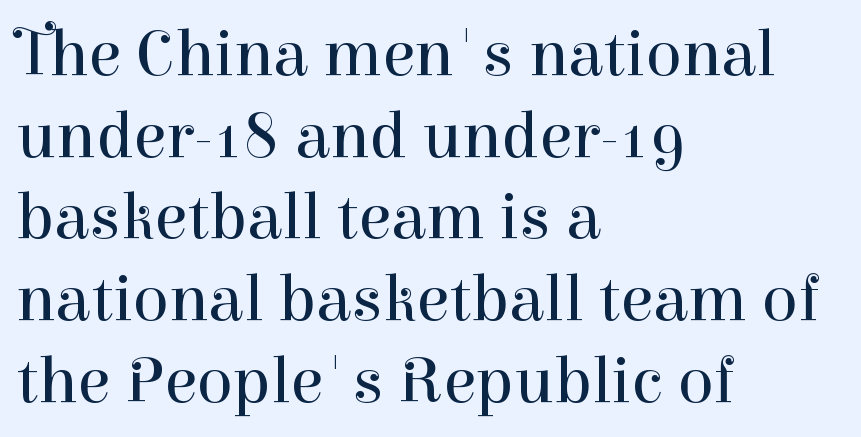
Q: Is the text bold? A: No.
Q: Is the text italic (slanted)? A: No, it is upright.
Q: Is the typeface a serif or a sans-serif typeface? A: Serif.
Q: Is the text underlined? A: No.
Q: How is the paragraph aligned? A: Left-aligned.
Q: Is the spacing between letters normal or unusually wide? A: Normal.
Q: Width (condensed, normal, or wide)? A: Normal.
Q: Stroke contrast? A: High.
Q: x-height? A: Medium.
Q: Monospaced? A: No.
